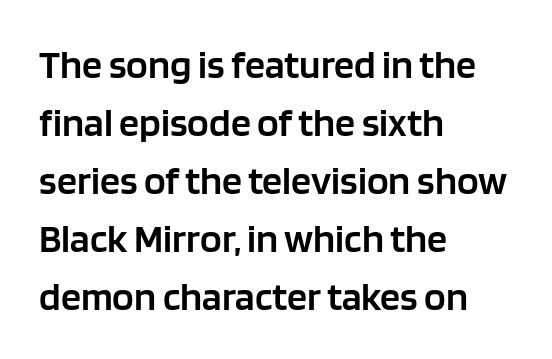
The image shows 40 px semibold sans-serif type, upright; set left-aligned, normal line spacing (1.45x), normal letter spacing, not underlined; low stroke contrast and a large x-height.
